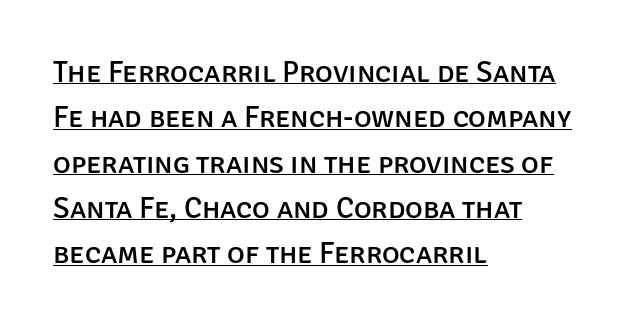
Q: Is the text italic (slanted)? A: No, it is upright.
Q: Is the typeface a serif or a sans-serif typeface? A: Sans-serif.
Q: Is the text underlined? A: Yes.
Q: How is the paragraph aligned? A: Left-aligned.
Q: Is the spacing between letters normal or unusually wide? A: Normal.
Q: Is the spacing between lines tight, normal or loose? A: Normal.
Q: Width (condensed, normal, or wide)? A: Normal.
Q: Stroke contrast? A: Low.
Q: x-height? A: Large.
Q: Monospaced? A: No.
